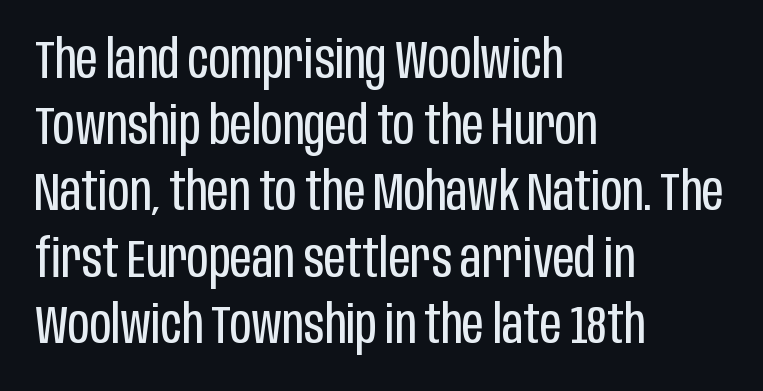
Stroke thickness stays within the range of a standard reading face or lighter. Every row of glyphs begins at an identical x-position on the left. Between one letter and the next there's only the usual sliver of space. Designer's note — italics off, roman on. Lines of text with bare space underneath. What's the leading like? Ordinary, nothing unusual.
